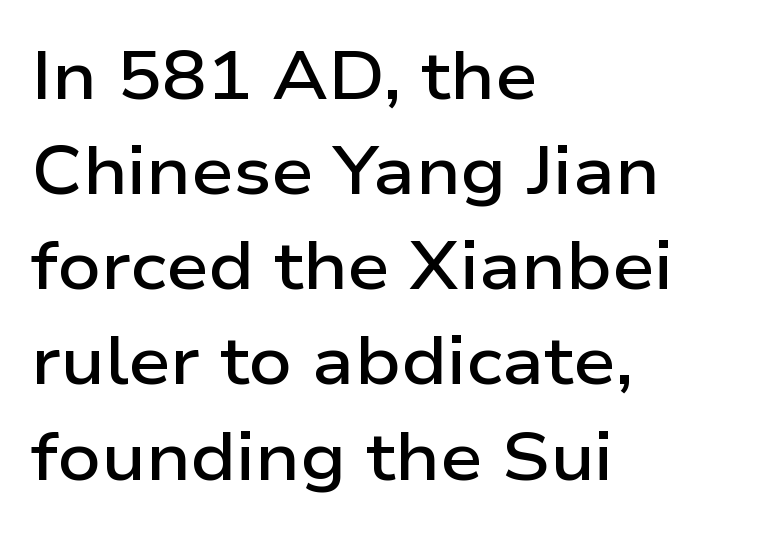
{"serif": "no", "italic": "no", "bold": "semi", "weight": "semibold", "width": "wide", "stroke_contrast": "low", "x_height": "medium", "monospaced": "no", "underline": "no", "align": "left", "line_spacing": "normal", "line_spacing_ratio": 1.42, "letter_spacing": "normal", "letter_spacing_em": 0.0, "glyph_px": 67}
